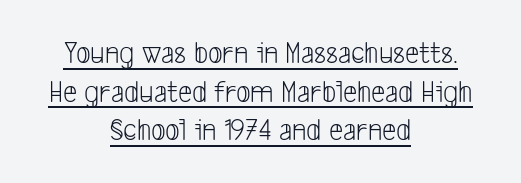
{"serif": "no", "bold": "no", "weight": "light", "width": "condensed", "stroke_contrast": "low", "x_height": "medium", "monospaced": "no", "underline": "yes", "align": "center", "line_spacing_ratio": 1.21, "letter_spacing": "normal", "letter_spacing_em": 0.0, "glyph_px": 32}
